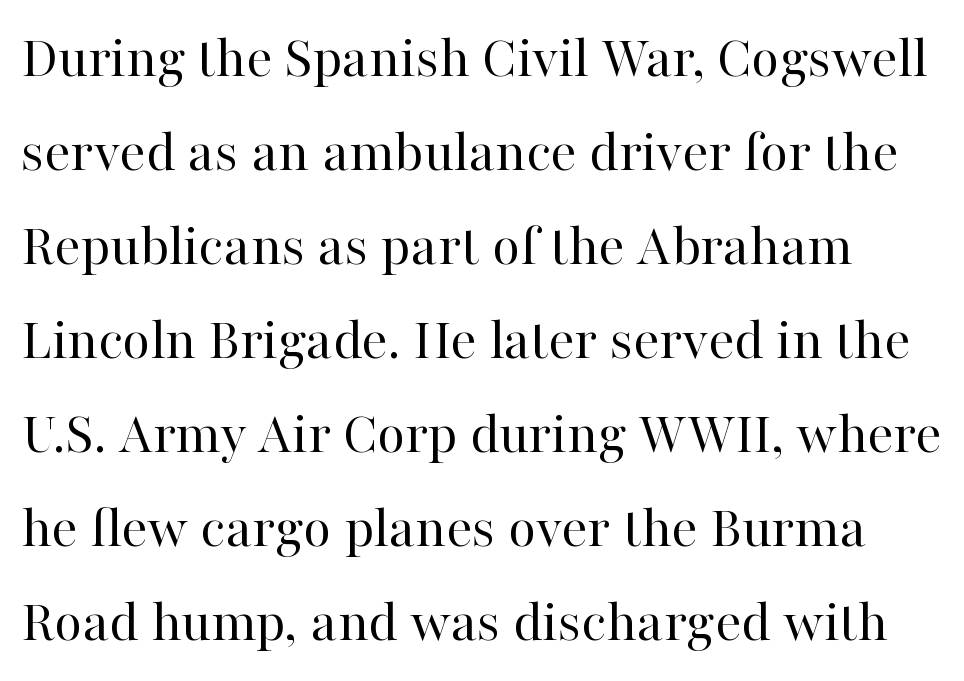
Words appear dense and cohesive because spacing is normal. The face used here is seriffed, in the tradition of book romans. No heavy texture on the line: the type isn't bold. Looks like regular typesetting: each glyph gets only the width it needs.
